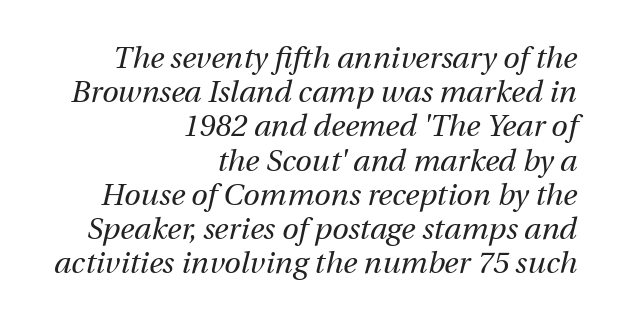
Do the characters align in a grid? No, the font is proportional. Reading down the column, the eye jumps only a short way to each next line. A student would call this right alignment; a typographer would say flush right, rag left. Characters follow at the spacing the type designer built in. These glyphs show unthickened strokes, regular width or finer. The rendering applies a slant to the glyphs.
